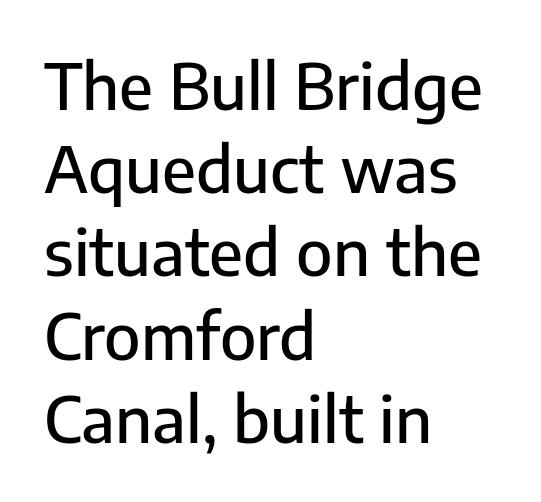
{"serif": "no", "italic": "no", "width": "normal", "stroke_contrast": "low", "x_height": "medium", "monospaced": "no", "underline": "no", "align": "left", "line_spacing": "normal", "line_spacing_ratio": 1.3, "letter_spacing": "normal", "letter_spacing_em": 0.0, "glyph_px": 64}
